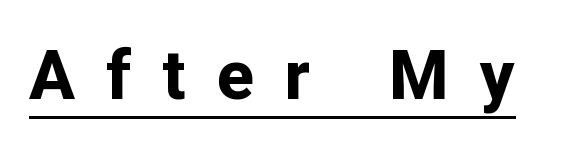
The image shows 68 px bold sans-serif type, upright; set unusually wide letter spacing (+0.46 em), underlined; low stroke contrast and a medium x-height.
